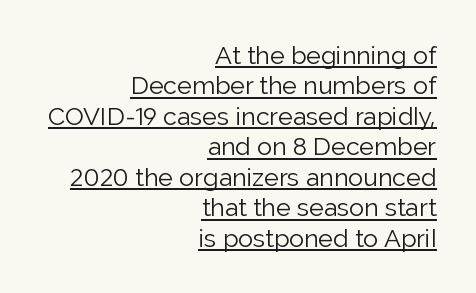
The face used here is rendered with its standard letterfit. Quick note: not italic, upright. The setting favours the right margin, as signatures and pull-quotes sometimes do. Ink coverage per letter is moderate at most. The rendering uses the underline text-decoration.
